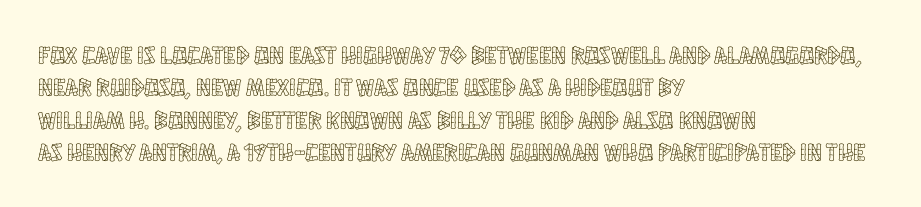
{"italic": "no", "underline": "no", "align": "left", "line_spacing": "normal", "line_spacing_ratio": 1.3, "letter_spacing": "normal", "letter_spacing_em": 0.0, "glyph_px": 25}
